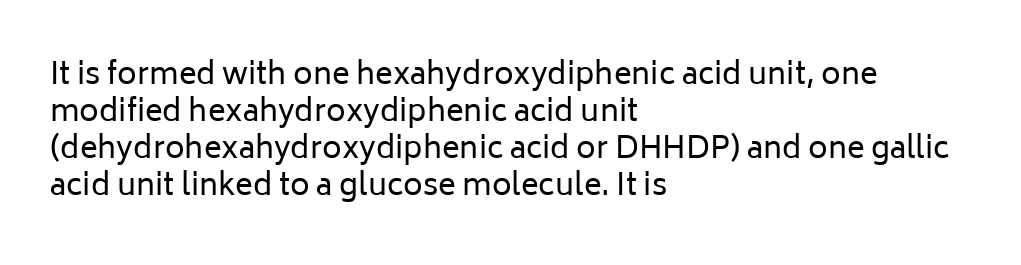
Q: Is the text bold? A: No.
Q: Is the text italic (slanted)? A: No, it is upright.
Q: Is the typeface a serif or a sans-serif typeface? A: Sans-serif.
Q: Is the text underlined? A: No.
Q: How is the paragraph aligned? A: Left-aligned.
Q: Is the spacing between letters normal or unusually wide? A: Normal.
Q: Width (condensed, normal, or wide)? A: Normal.
Q: Stroke contrast? A: Low.
Q: x-height? A: Medium.
Q: Monospaced? A: No.
